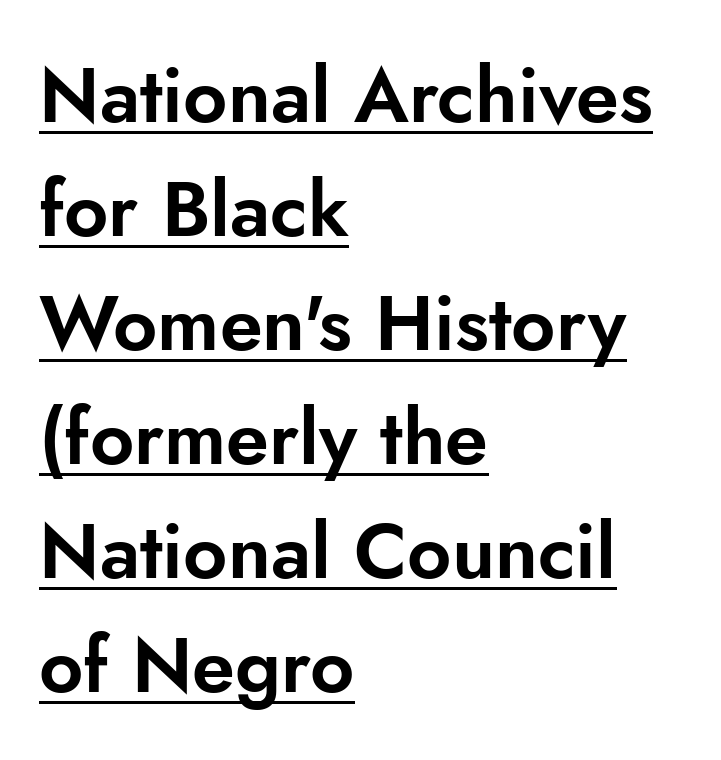
The image shows 77 px sans-serif type, upright; set left-aligned, normal line spacing (1.48x), normal letter spacing, underlined; low stroke contrast and a small x-height.
